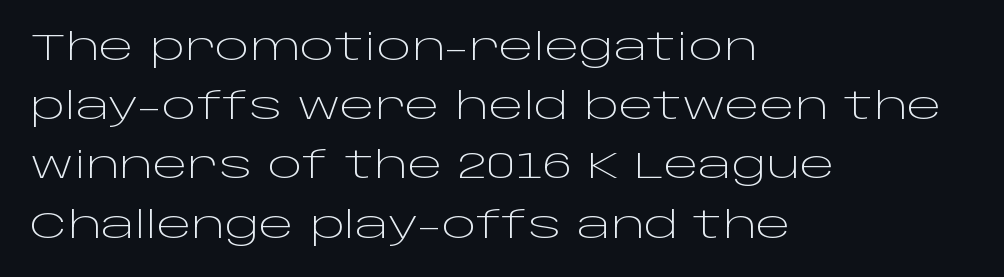
{"serif": "no", "italic": "no", "bold": "no", "weight": "light", "width": "wide", "stroke_contrast": "low", "x_height": "large", "monospaced": "no", "underline": "no", "align": "left", "line_spacing": "normal", "line_spacing_ratio": 1.6, "letter_spacing": "normal", "letter_spacing_em": 0.0, "glyph_px": 37}
